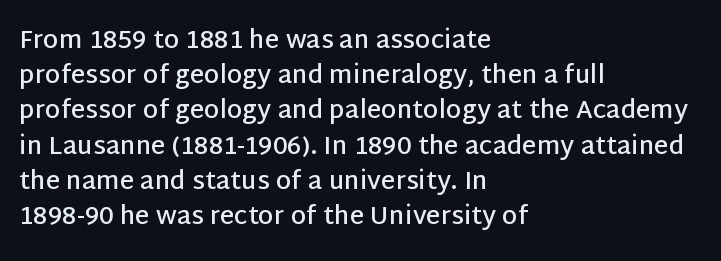
Q: Is the text bold? A: Semi-bold.
Q: Is the text italic (slanted)? A: No, it is upright.
Q: Is the text underlined? A: No.
Q: How is the paragraph aligned? A: Left-aligned.
Q: Is the spacing between letters normal or unusually wide? A: Normal.
Q: Is the spacing between lines tight, normal or loose? A: Normal.
